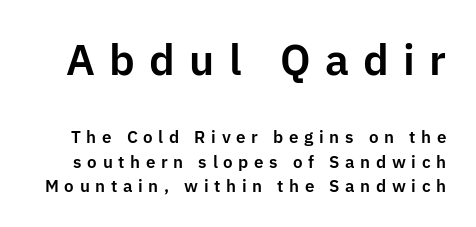
The image shows 43 px sans-serif type, upright; set normal line spacing (1.42x), unusually wide letter spacing (+0.33 em), not underlined; the first (top) block is 2.53x larger; low stroke contrast and a medium x-height.
